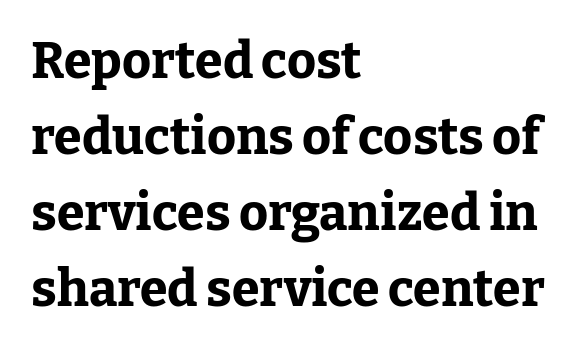
No extra tracking has been applied to these lines. Style check: upright. You could not count columns in this text — the font is proportionally spaced. The rendering uses a bold face; every stroke is thick and dark. The glyphs in this specimen are seriffed.
